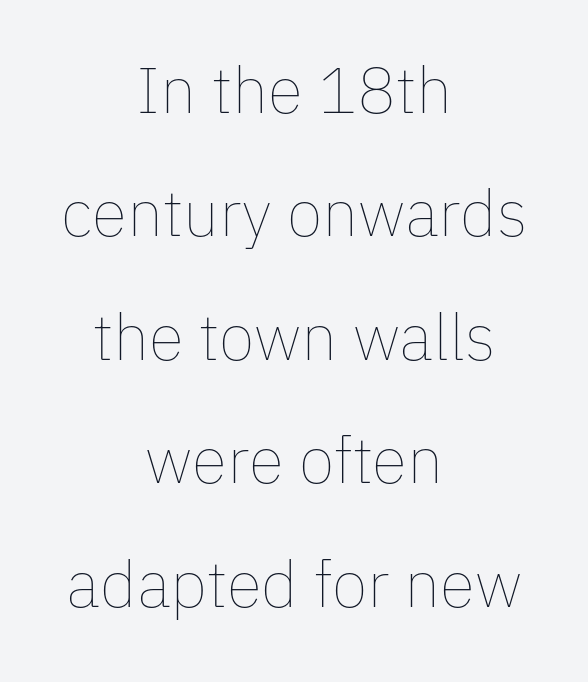
The image shows 65 px thin type, upright; set centered, loose line spacing (1.9x), normal letter spacing, not underlined; low stroke contrast and a medium x-height.
